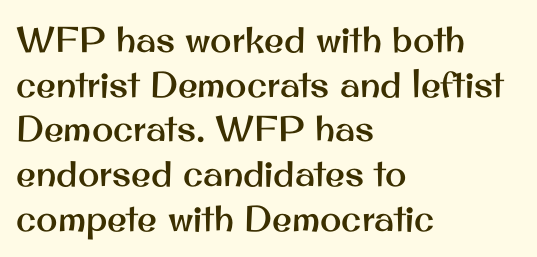
{"serif": "no", "italic": "no", "width": "normal", "stroke_contrast": "medium", "x_height": "small", "monospaced": "no", "underline": "no", "align": "left", "line_spacing_ratio": 1.24, "letter_spacing": "normal", "letter_spacing_em": 0.0, "glyph_px": 36}
